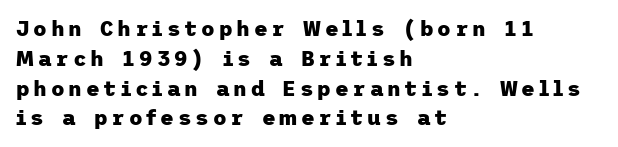
Q: Is the text bold? A: Yes.
Q: Is the text italic (slanted)? A: No, it is upright.
Q: Is the text underlined? A: No.
Q: How is the paragraph aligned? A: Left-aligned.
Q: Is the spacing between lines tight, normal or loose? A: Normal.
